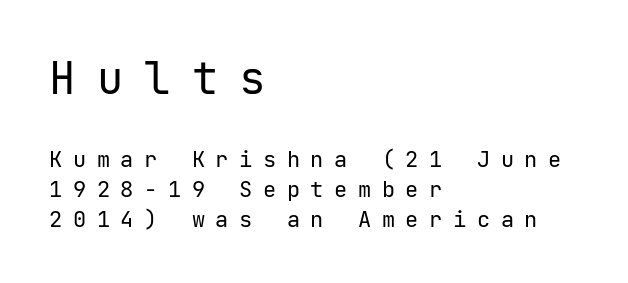
{"serif": "no", "italic": "no", "bold": "no", "weight": "regular", "width": "normal", "stroke_contrast": "low", "x_height": "medium", "underline": "no", "align": "left", "line_spacing": "normal", "line_spacing_ratio": 1.36, "letter_spacing": "wide", "letter_spacing_em": 0.48, "larger_block": "first", "size_ratio": 2.0, "glyph_px": 44}
